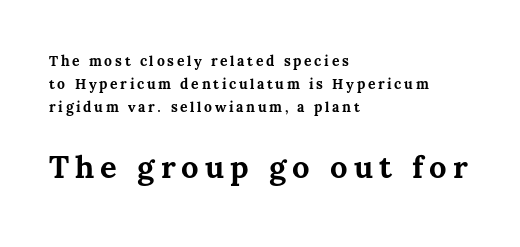
{"italic": "no", "bold": "yes", "weight": "bold", "width": "normal", "stroke_contrast": "medium", "x_height": "medium", "monospaced": "no", "underline": "no", "align": "left", "line_spacing": "normal", "line_spacing_ratio": 1.63, "larger_block": "second", "size_ratio": 2.21, "glyph_px": 31}
